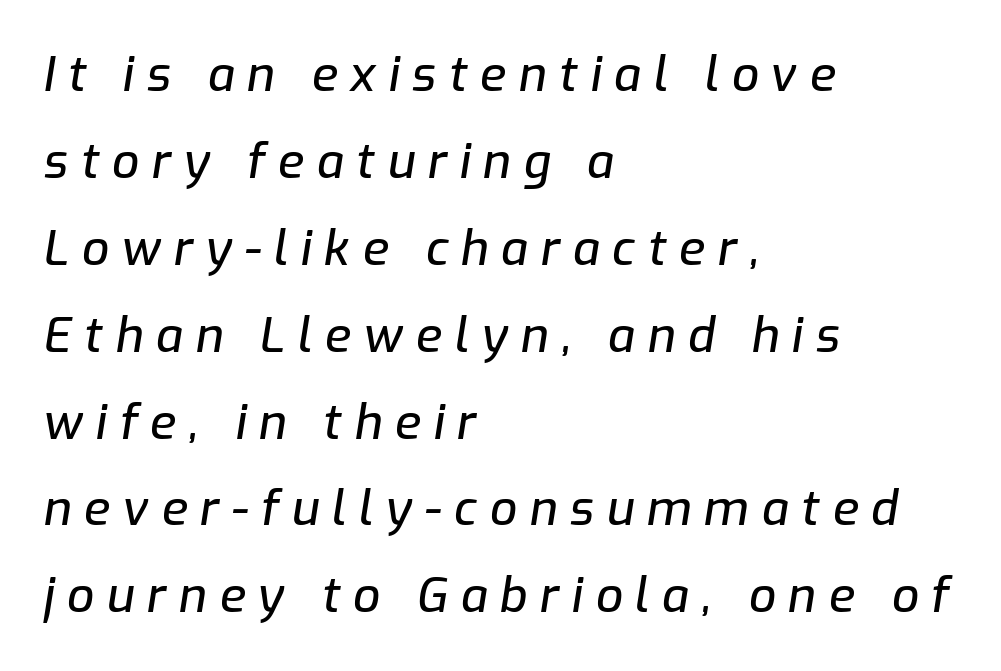
Q: Is the text italic (slanted)? A: Yes, it leans right by about 9 degrees.
Q: Is the text underlined? A: No.
Q: How is the paragraph aligned? A: Left-aligned.
Q: Is the spacing between letters normal or unusually wide? A: Unusually wide.
Q: Width (condensed, normal, or wide)? A: Normal.
Q: Stroke contrast? A: Low.
Q: x-height? A: Medium.
Q: Monospaced? A: No.
